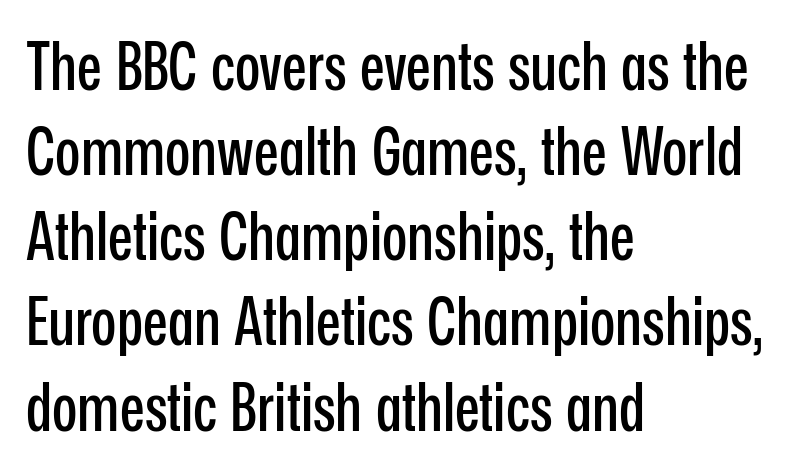
Designer's note — italics off, roman on. The letters sit at their default tracking, neither squeezed nor spread. The rendering uses a moderate line-height, typical for paragraphs. The lines are quadded left. The glyphs in this specimen are sans serif.
